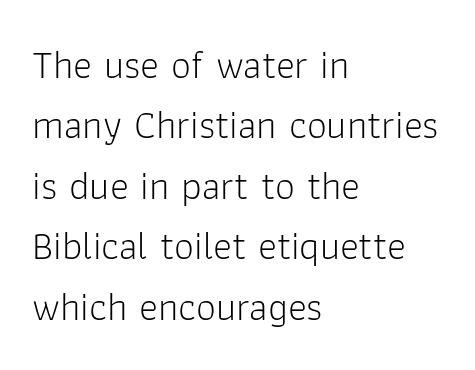
These lines are rendered in a variable-pitch font. A typesetter would label this face a sans. Between one letter and the next there's only the usual sliver of space. No chunkiness to these letters — they're not bold. A normal amount of white space separates one row of letters from the next.
